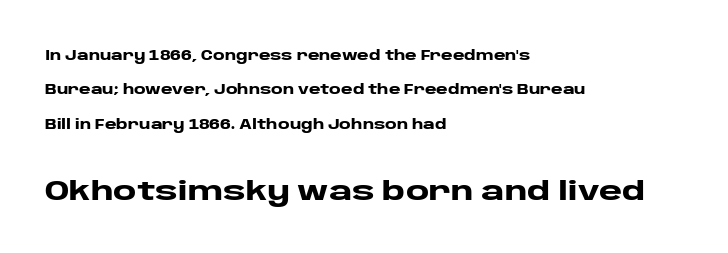
Note the varied advance widths — an 'i' is clearly narrower than an 'm'. Typesetter's note: full bold, strokes at maximum text heaviness. These lines stack with their left ends in a neat column. The space beneath each line is pristine and unruled.
